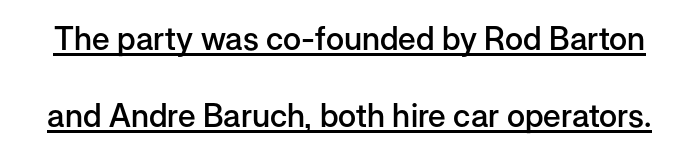
Q: Is the text bold? A: Semi-bold.
Q: Is the text italic (slanted)? A: No, it is upright.
Q: Is the typeface a serif or a sans-serif typeface? A: Sans-serif.
Q: Is the text underlined? A: Yes.
Q: Is the spacing between letters normal or unusually wide? A: Normal.
Q: Is the spacing between lines tight, normal or loose? A: Loose.
Q: Width (condensed, normal, or wide)? A: Normal.
Q: Stroke contrast? A: Low.
Q: x-height? A: Medium.
Q: Monospaced? A: No.
